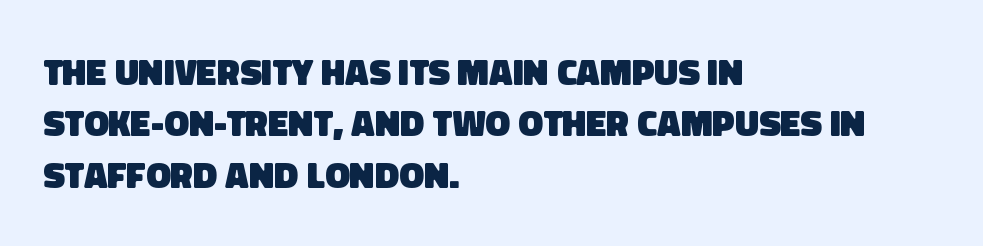
Q: Is the text bold? A: Yes.
Q: Is the typeface a serif or a sans-serif typeface? A: Sans-serif.
Q: Is the text underlined? A: No.
Q: How is the paragraph aligned? A: Left-aligned.
Q: Is the spacing between letters normal or unusually wide? A: Normal.
Q: Is the spacing between lines tight, normal or loose? A: Normal.
Q: Width (condensed, normal, or wide)? A: Normal.
Q: Stroke contrast? A: Low.
Q: x-height? A: Large.
Q: Monospaced? A: No.
